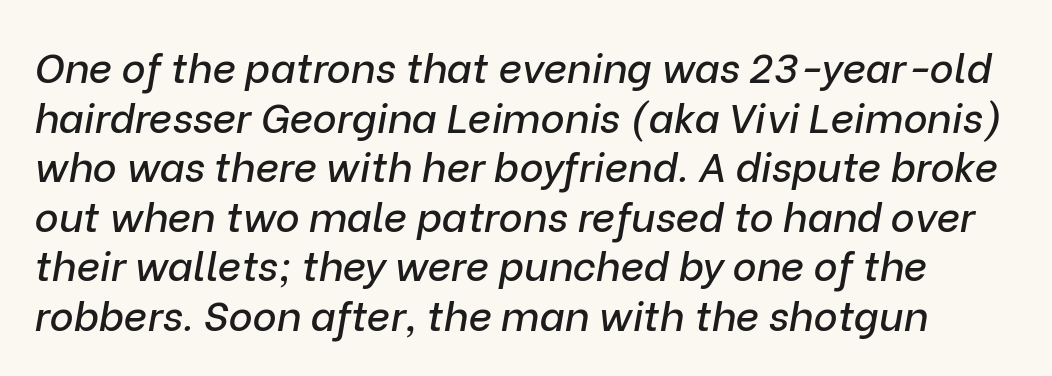
Posture: slanted. Character widths vary here, with narrow letters taking less room than wide ones. Rule under the text: the space is simply empty. Look at the tracking — it's just the regular setting, nothing added.
